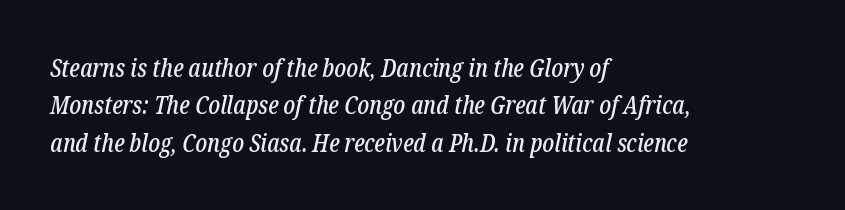
A typesetter would mark this as italic. Teacher's note: observe the even left margin — that is flush-left alignment. Lines of text with bare space underneath. The designer left line spacing at the default.
